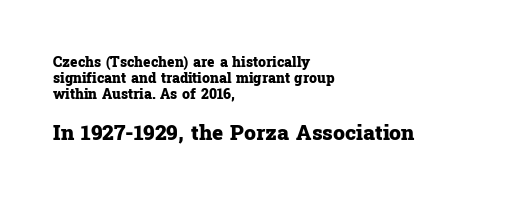
The image shows 21 px bold type, upright; set left-aligned, line spacing 1.16x, normal letter spacing, not underlined; the second (bottom) block is 1.5x larger.
